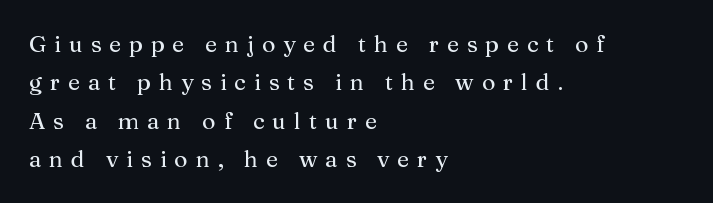
The image shows 23 px text type, upright; set left-aligned, normal line spacing (1.67x), unusually wide letter spacing (+0.34 em), not underlined.
